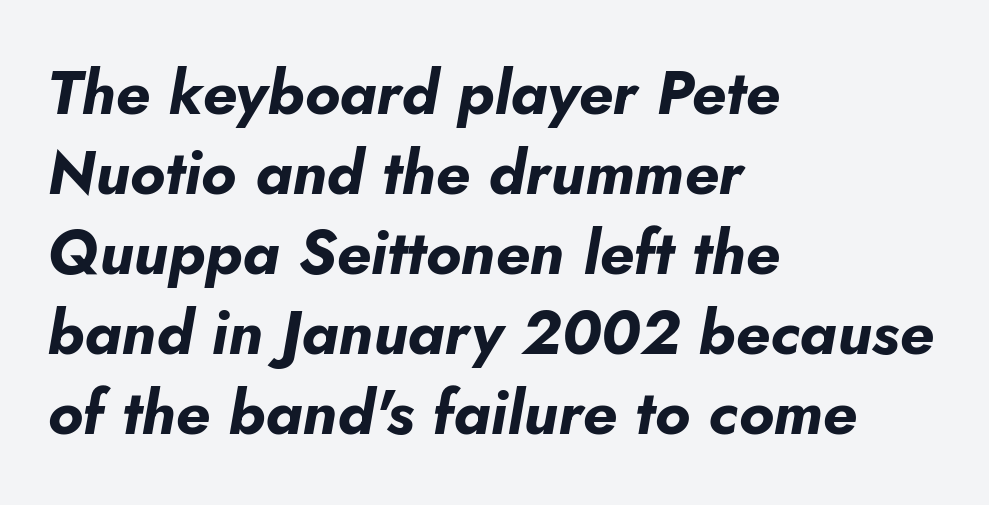
The image shows 62 px bold type, italic (leaning right); set left-aligned, normal line spacing (1.29x), normal letter spacing, not underlined; low stroke contrast and a small x-height.
